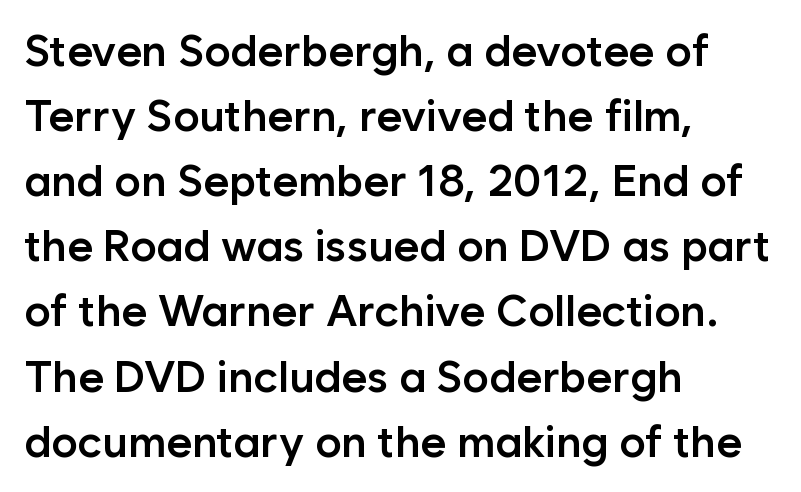
{"serif": "no", "italic": "no", "bold": "semi", "weight": "semibold", "width": "normal", "stroke_contrast": "low", "x_height": "medium", "monospaced": "no", "underline": "no", "align": "left", "line_spacing": "normal", "line_spacing_ratio": 1.48, "letter_spacing": "normal", "letter_spacing_em": 0.0, "glyph_px": 44}
